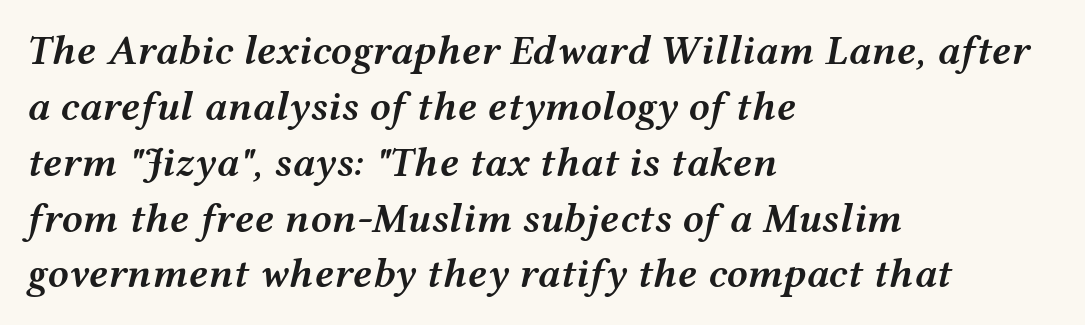
An italicized treatment has been applied to the whole sample. Students, this is semibold: more ink than regular, less than bold. The letters advance in unequal steps, a hallmark of proportional type. The text block is weighted toward the left margin, trailing off unevenly rightward.
